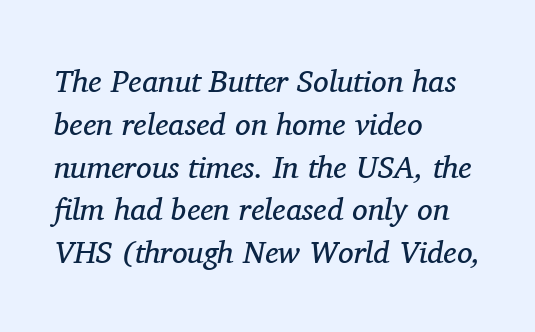
{"serif": "yes", "italic": "yes", "lean": "right", "slant_degrees": 11, "bold": "no", "weight": "regular", "width": "normal", "stroke_contrast": "medium", "x_height": "medium", "monospaced": "no", "underline": "no", "align": "left", "line_spacing": "normal", "line_spacing_ratio": 1.38, "letter_spacing": "normal", "letter_spacing_em": 0.0, "glyph_px": 31}
